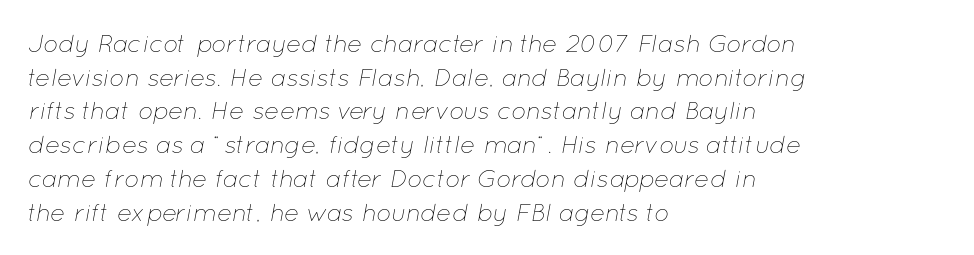
Q: Is the text bold? A: No.
Q: Is the text italic (slanted)? A: Yes, it leans right by about 12 degrees.
Q: Is the text underlined? A: No.
Q: How is the paragraph aligned? A: Left-aligned.
Q: Is the spacing between letters normal or unusually wide? A: Normal.
Q: Is the spacing between lines tight, normal or loose? A: Normal.
